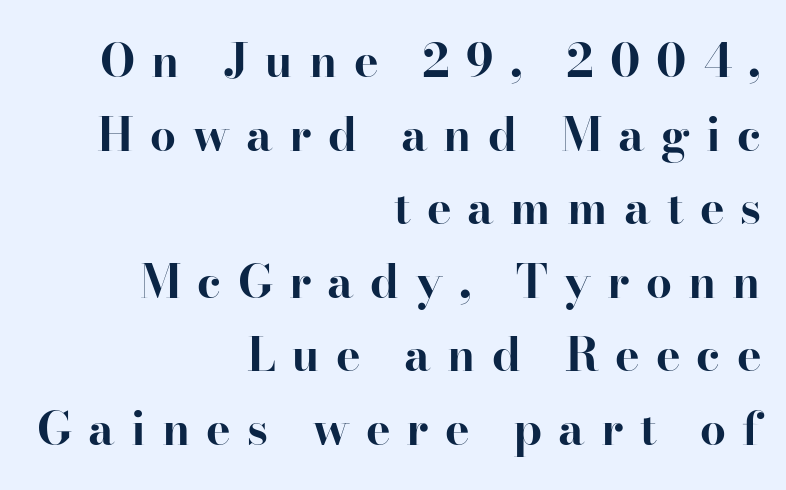
The image shows 46 px bold serif type, upright; set right-aligned, normal line spacing (1.6x), unusually wide letter spacing (+0.35 em), not underlined; high stroke contrast and a small x-height.
